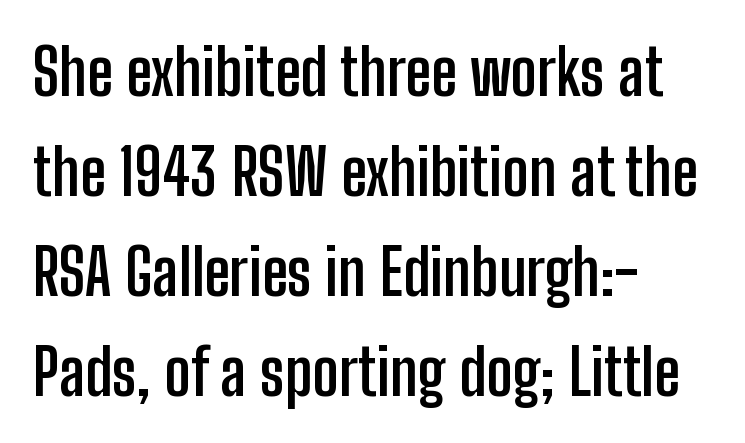
{"serif": "no", "italic": "no", "bold": "yes", "weight": "semibold", "width": "condensed", "stroke_contrast": "low", "x_height": "medium", "monospaced": "no", "underline": "no", "align": "left", "line_spacing": "normal", "line_spacing_ratio": 1.56, "letter_spacing": "normal", "letter_spacing_em": 0.0, "glyph_px": 64}
